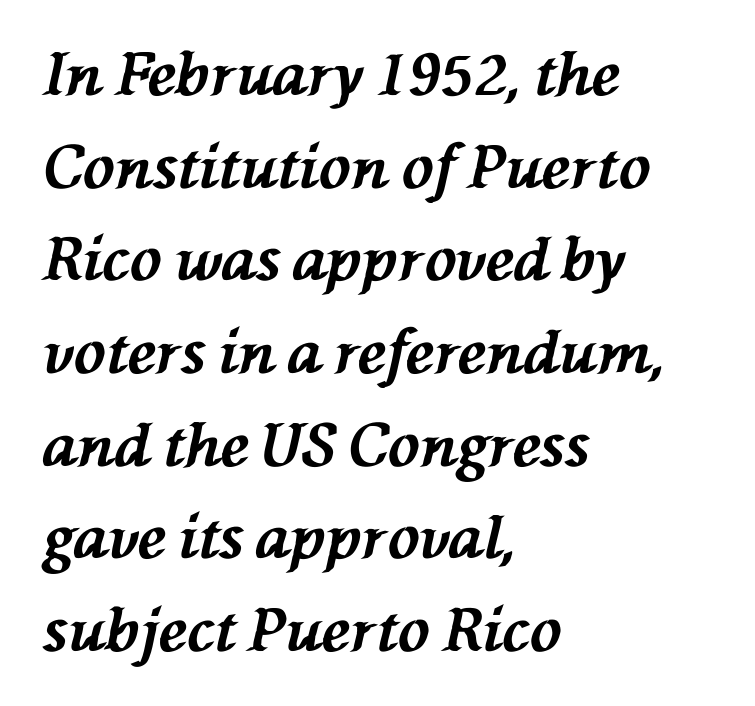
{"italic": "yes", "lean": "left", "slant_degrees": 76, "bold": "yes", "weight": "bold", "width": "normal", "stroke_contrast": "medium", "x_height": "medium", "monospaced": "no", "underline": "no", "align": "left", "line_spacing": "normal", "line_spacing_ratio": 1.57, "letter_spacing": "normal", "letter_spacing_em": 0.0, "glyph_px": 59}
